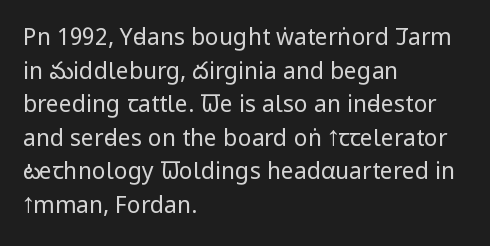
The image shows 23 px text type, upright; set left-aligned, normal line spacing (1.46x), normal letter spacing, not underlined.
